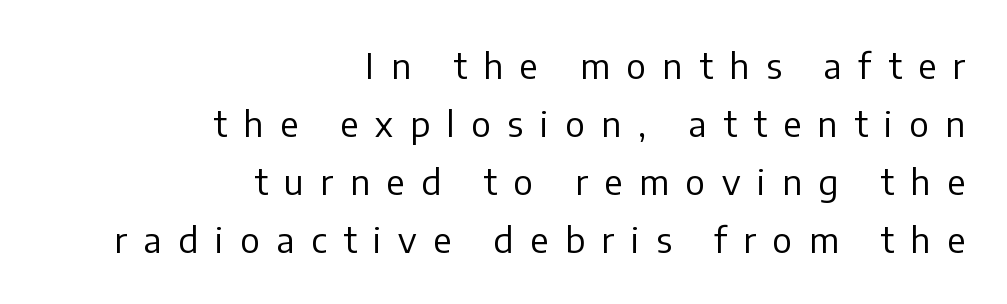
{"serif": "no", "italic": "no", "bold": "no", "weight": "regular", "width": "normal", "stroke_contrast": "low", "x_height": "medium", "monospaced": "no", "underline": "no", "align": "right", "line_spacing": "normal", "line_spacing_ratio": 1.66, "letter_spacing": "wide", "letter_spacing_em": 0.48, "glyph_px": 35}
